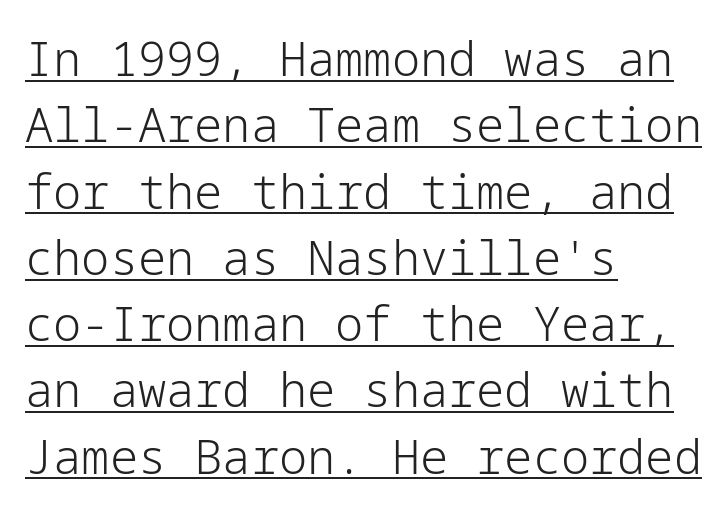
{"serif": "no", "italic": "no", "bold": "no", "weight": "light", "width": "normal", "stroke_contrast": "low", "x_height": "medium", "underline": "yes", "align": "left", "line_spacing": "normal", "line_spacing_ratio": 1.41, "letter_spacing": "normal", "letter_spacing_em": 0.0, "glyph_px": 47}
